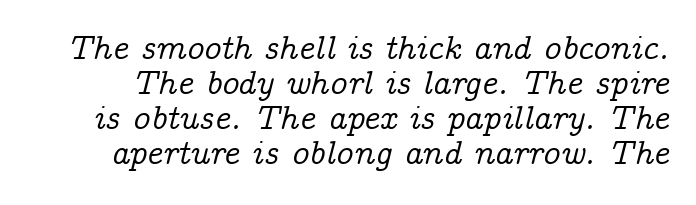
Clear beneath every line of the passage. Proportional: the letters do not fall into vertical columns. The rendering applies a slant to the glyphs. The text was rendered using a seriffed face with decorative stroke endings. The vertical gap from one line to the next is small.
